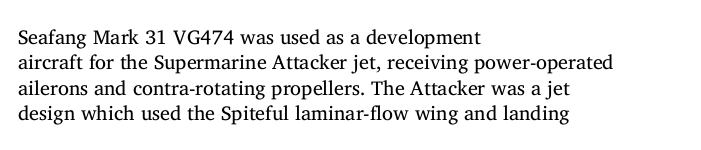
{"italic": "no", "bold": "no", "underline": "no", "align": "left", "line_spacing": "normal", "line_spacing_ratio": 1.27, "letter_spacing": "normal", "letter_spacing_em": 0.0, "glyph_px": 20}
